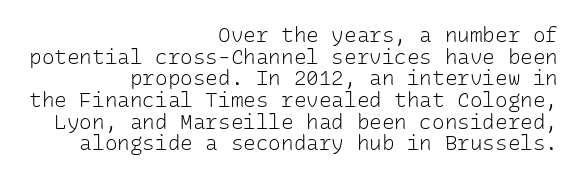
How would I describe the line gaps? Narrow and economical. Quick note: underline off. Does the copy run flush right? Yes — the right margin is perfectly even. No heavy texture on the line: the type isn't bold. The lettering stays uniformly vertical, giving the passage a roman look. Here the glyphs are tracked normally, forming tight word shapes.
